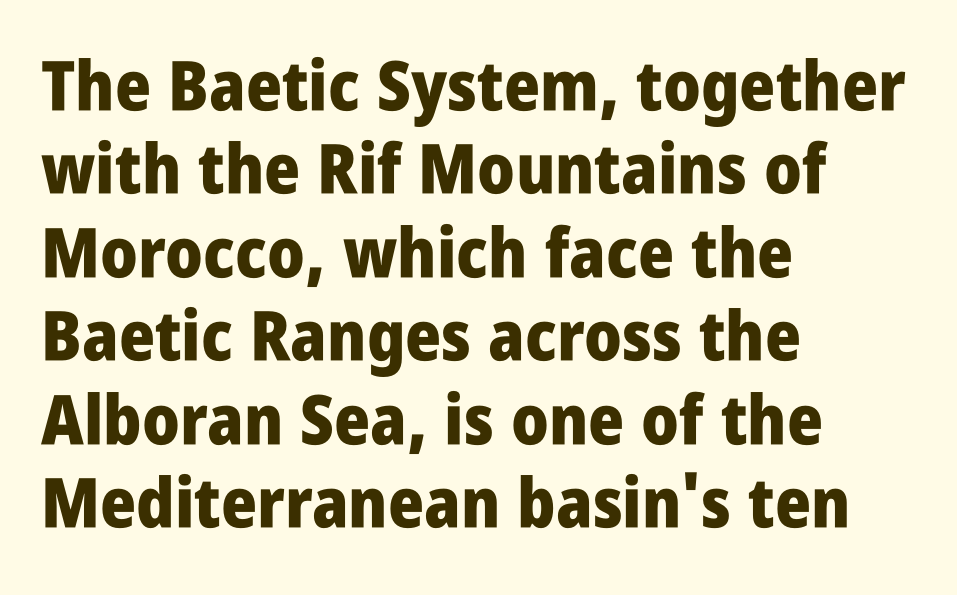
Ordinary non-slanted type is in use. Each word holds together tightly as a unit, with standard inter-letter gaps. Casual observation: everything's shoved over to the left. The words here are not underlined. The letters advance in unequal steps, a hallmark of proportional type.
